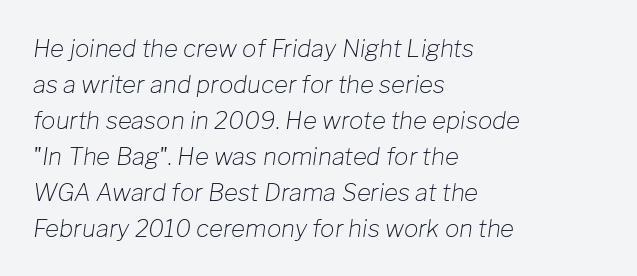
Q: Is the text bold? A: No.
Q: Is the text italic (slanted)? A: Yes, it leans right by about 8 degrees.
Q: Is the text underlined? A: No.
Q: How is the paragraph aligned? A: Left-aligned.
Q: Is the spacing between letters normal or unusually wide? A: Normal.
Q: Is the spacing between lines tight, normal or loose? A: Normal.
